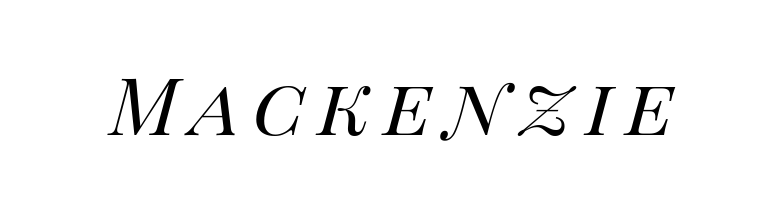
The image shows 79 px regular-weight type, italic (leaning right); set not underlined; high stroke contrast and a large x-height.
